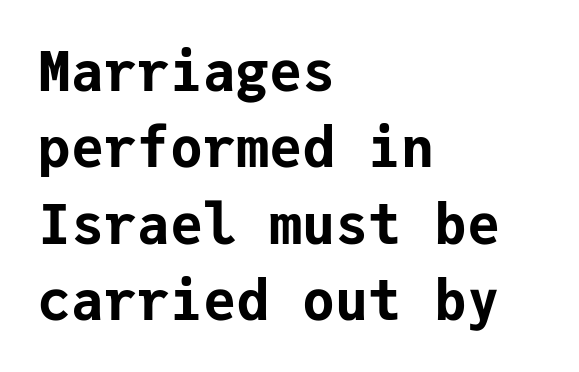
{"serif": "no", "italic": "no", "bold": "yes", "weight": "bold", "width": "normal", "stroke_contrast": "low", "x_height": "medium", "monospaced": "yes", "underline": "no", "align": "left", "line_spacing": "normal", "line_spacing_ratio": 1.39, "letter_spacing": "normal", "letter_spacing_em": 0.0, "glyph_px": 55}
